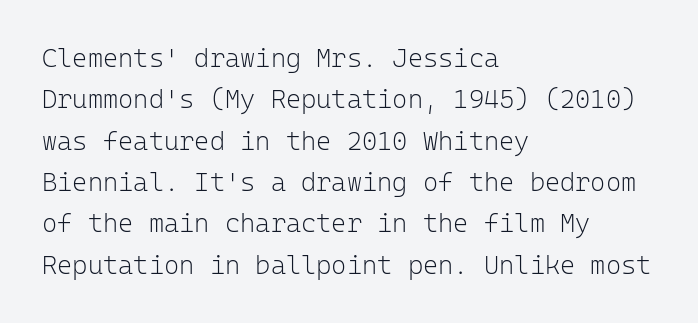
The image shows 26 px text type, upright; set left-aligned, normal line spacing (1.59x), normal letter spacing, not underlined.
